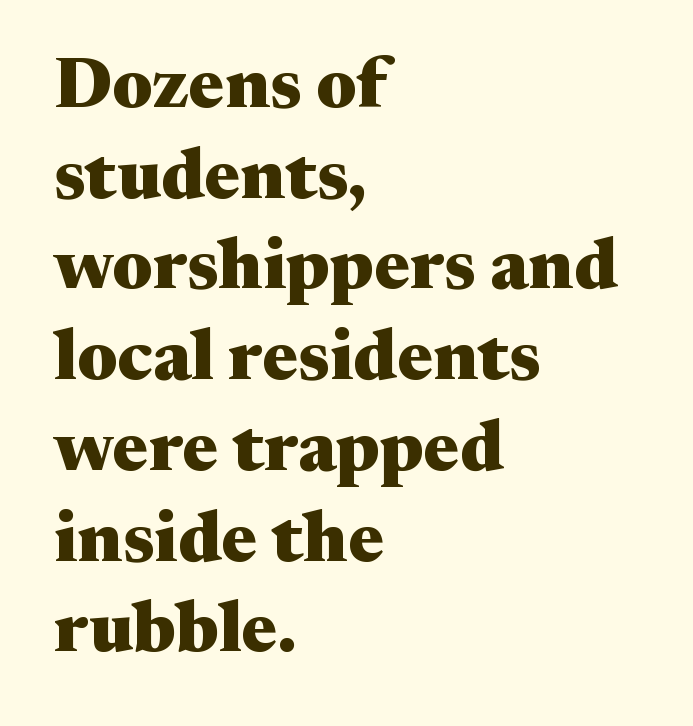
Nobody drew a line under any word here. Short and long lines alike share a common starting point at left. The typesetting leans heavy: a genuine bold. Varying glyph widths throughout — classic text-font behaviour.
